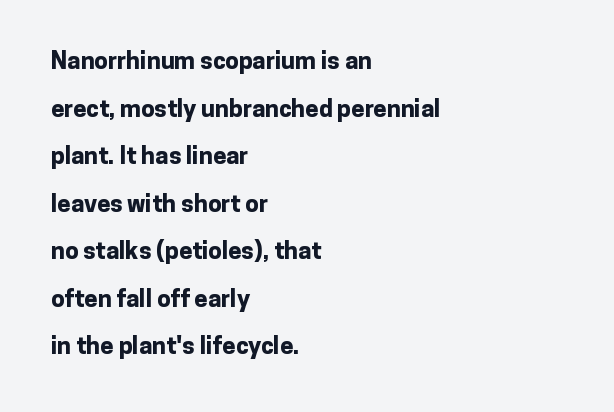
Unlike italic type, these characters show no tilt at all. This sample trades compactness for vertical openness between lines. You'd pick this weight for a headline — it's a proper bold. Descenders are the only things crossing below the line. Here the glyphs are tracked normally, forming tight word shapes.
